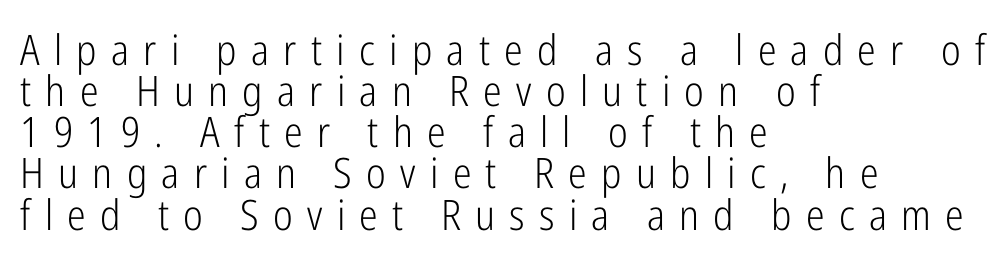
{"serif": "no", "italic": "no", "bold": "no", "weight": "light", "width": "condensed", "stroke_contrast": "low", "x_height": "medium", "monospaced": "no", "underline": "no", "align": "left", "line_spacing": "tight", "line_spacing_ratio": 0.98, "letter_spacing": "wide", "letter_spacing_em": 0.34, "glyph_px": 42}
